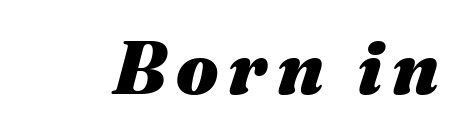
The image shows 75 px heavy type, italic (leaning right); set not underlined; medium stroke contrast and a medium x-height.
